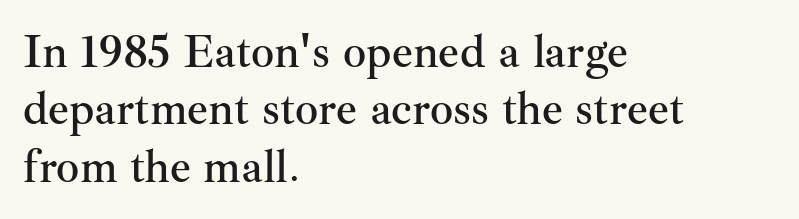
Q: Is the text italic (slanted)? A: No, it is upright.
Q: Is the typeface a serif or a sans-serif typeface? A: Serif.
Q: Is the text underlined? A: No.
Q: How is the paragraph aligned? A: Left-aligned.
Q: Is the spacing between letters normal or unusually wide? A: Normal.
Q: Is the spacing between lines tight, normal or loose? A: Normal.
Q: Width (condensed, normal, or wide)? A: Normal.
Q: Stroke contrast? A: Medium.
Q: x-height? A: Small.
Q: Monospaced? A: No.
